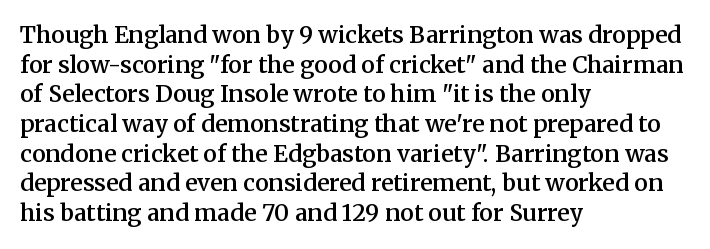
The image shows 23 px text type, upright; set left-aligned, normal line spacing (1.29x), normal letter spacing, not underlined.
